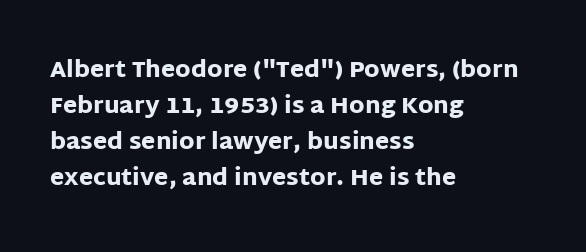
{"italic": "no", "bold": "yes", "underline": "no", "align": "left", "line_spacing": "normal", "line_spacing_ratio": 1.57, "letter_spacing": "normal", "letter_spacing_em": 0.0, "glyph_px": 23}
